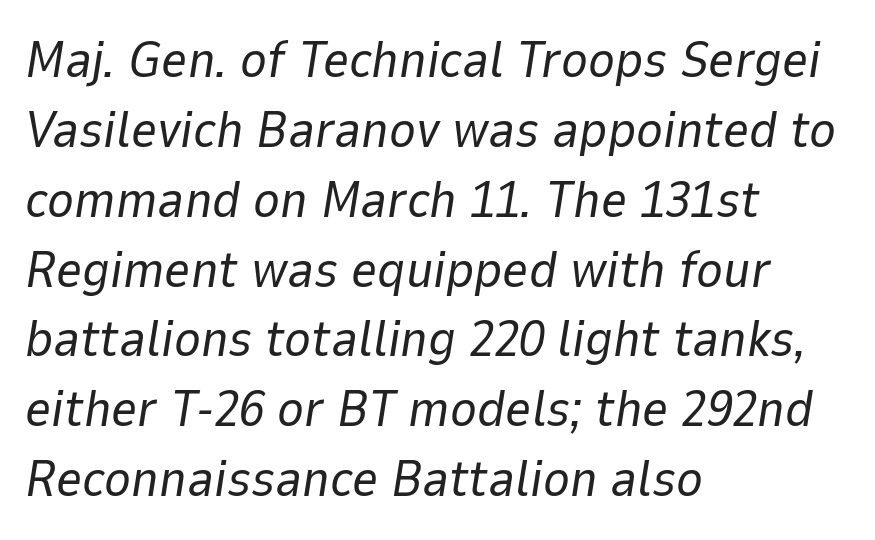
The image shows 51 px regular-weight type, italic (leaning right); set left-aligned, normal line spacing (1.37x), normal letter spacing, not underlined; low stroke contrast and a medium x-height.
